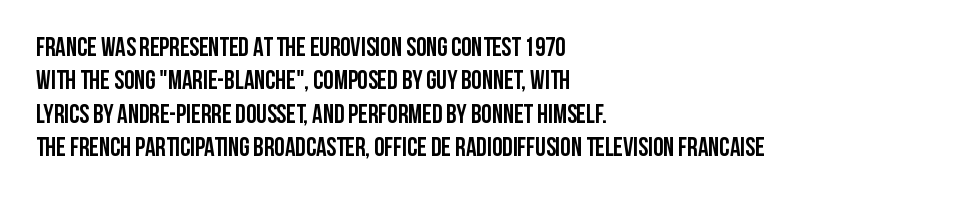
Q: Is the text bold? A: Yes.
Q: Is the text italic (slanted)? A: No, it is upright.
Q: Is the text underlined? A: No.
Q: How is the paragraph aligned? A: Left-aligned.
Q: Is the spacing between letters normal or unusually wide? A: Normal.
Q: Is the spacing between lines tight, normal or loose? A: Normal.
